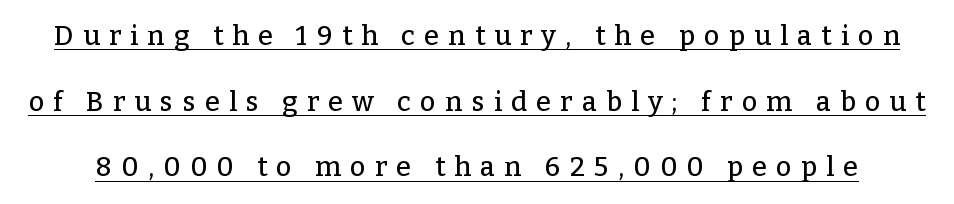
{"italic": "no", "underline": "yes", "line_spacing": "loose", "line_spacing_ratio": 2.43, "letter_spacing": "wide", "letter_spacing_em": 0.34, "glyph_px": 27}
